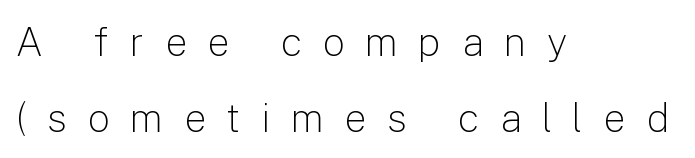
The image shows 40 px light sans-serif type, upright; set left-aligned, loose line spacing (1.91x), unusually wide letter spacing (+0.5 em), not underlined; low stroke contrast and a medium x-height.
